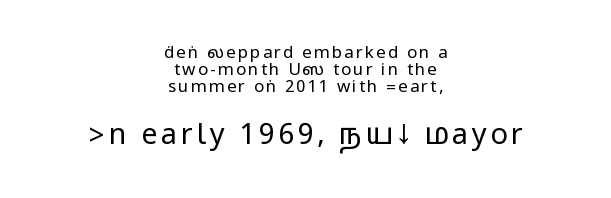
The image shows 29 px regular-weight, condensed sans-serif type, upright; set centered, tight line spacing (1.01x), not underlined; the second (bottom) block is 1.71x larger; low stroke contrast.
